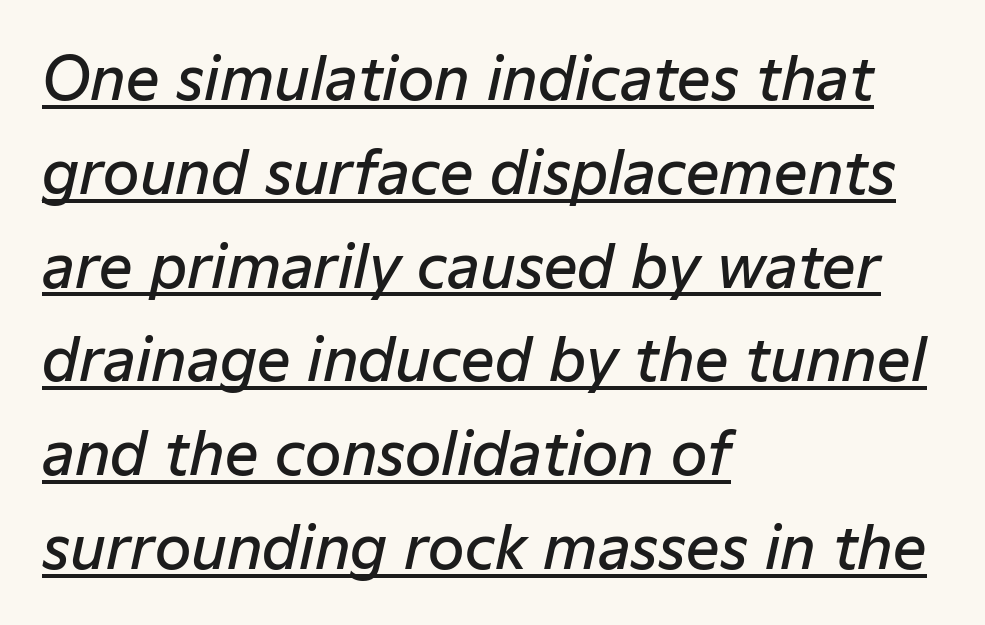
{"italic": "yes", "lean": "right", "slant_degrees": 12, "bold": "semi", "weight": "semibold", "width": "normal", "stroke_contrast": "low", "x_height": "medium", "monospaced": "no", "underline": "yes", "align": "left", "line_spacing": "normal", "line_spacing_ratio": 1.59, "letter_spacing": "normal", "letter_spacing_em": 0.0, "glyph_px": 59}
